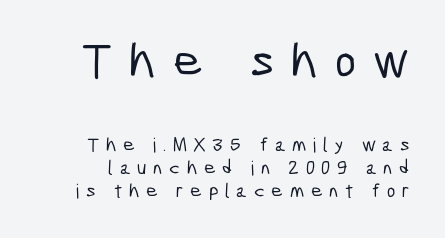
Q: Is the typeface a serif or a sans-serif typeface? A: Sans-serif.
Q: Is the text underlined? A: No.
Q: Is the spacing between letters normal or unusually wide? A: Unusually wide.
Q: Is the spacing between lines tight, normal or loose? A: Tight.
Q: Which block of text is set in a larger size, the first (top) or the second (bottom)? A: The first (top) one.
Q: Width (condensed, normal, or wide)? A: Condensed.
Q: Stroke contrast? A: Low.
Q: x-height? A: Medium.
Q: Monospaced? A: No.
